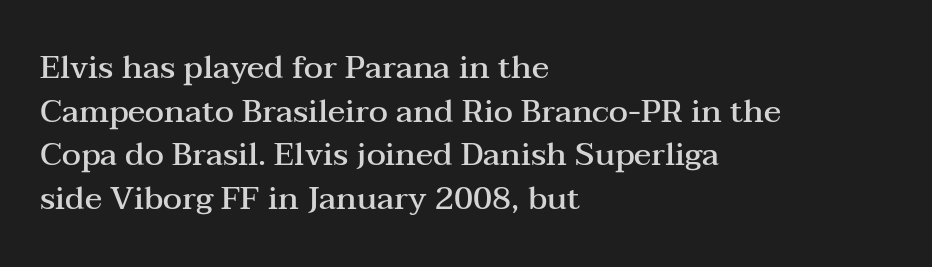
Q: Is the text bold? A: Semi-bold.
Q: Is the text italic (slanted)? A: No, it is upright.
Q: Is the typeface a serif or a sans-serif typeface? A: Serif.
Q: Is the text underlined? A: No.
Q: How is the paragraph aligned? A: Left-aligned.
Q: Is the spacing between letters normal or unusually wide? A: Normal.
Q: Is the spacing between lines tight, normal or loose? A: Normal.
Q: Width (condensed, normal, or wide)? A: Wide.
Q: Stroke contrast? A: Medium.
Q: x-height? A: Medium.
Q: Monospaced? A: No.
